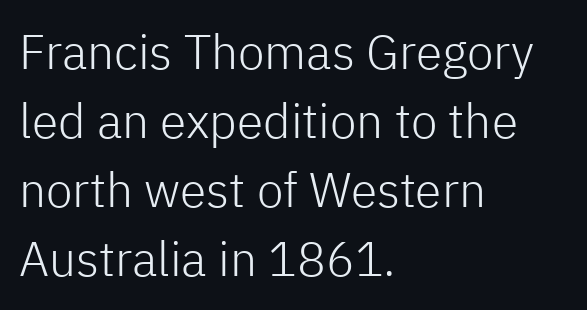
Q: Is the text bold? A: No.
Q: Is the text italic (slanted)? A: No, it is upright.
Q: Is the typeface a serif or a sans-serif typeface? A: Sans-serif.
Q: Is the text underlined? A: No.
Q: How is the paragraph aligned? A: Left-aligned.
Q: Is the spacing between letters normal or unusually wide? A: Normal.
Q: Is the spacing between lines tight, normal or loose? A: Normal.
Q: Width (condensed, normal, or wide)? A: Normal.
Q: Stroke contrast? A: Low.
Q: x-height? A: Medium.
Q: Monospaced? A: No.
